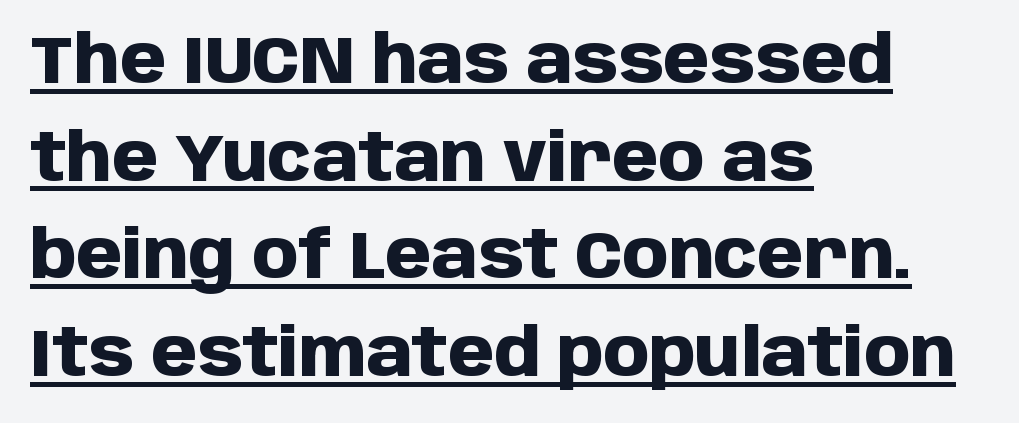
The image shows 66 px heavy sans-serif type, upright; set left-aligned, normal line spacing (1.48x), normal letter spacing, underlined; low stroke contrast and a large x-height.
